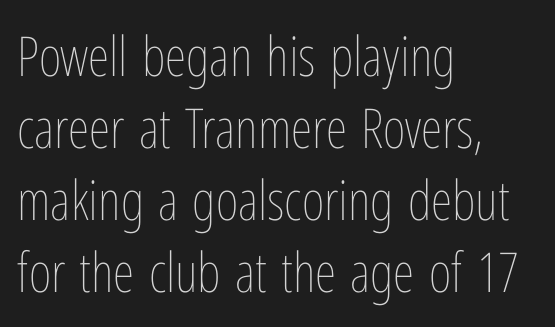
{"italic": "no", "bold": "no", "weight": "thin", "width": "condensed", "stroke_contrast": "low", "x_height": "medium", "monospaced": "no", "underline": "no", "align": "left", "line_spacing": "normal", "line_spacing_ratio": 1.31, "letter_spacing": "normal", "letter_spacing_em": 0.0, "glyph_px": 55}
